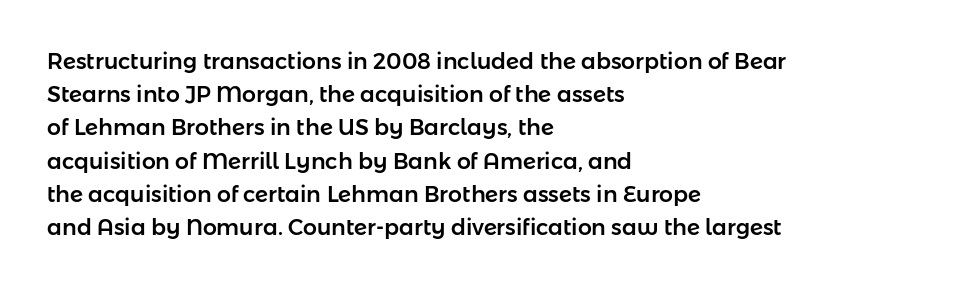
These lines keep a tight, regular rhythm from letter to letter. Vertical spacing — default. No word sits above an underline. The setting favours the left margin, as ordinary paragraphs usually do. The font's upright variant was chosen for this text.
